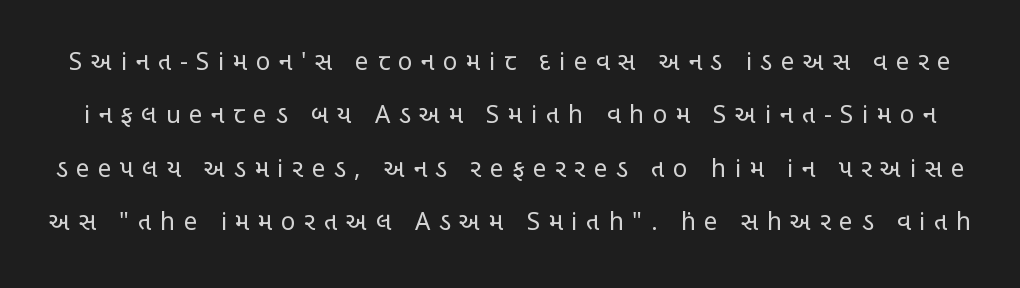
The image shows 24 px text type, upright; set loose line spacing (2.22x), unusually wide letter spacing (+0.36 em), not underlined.
